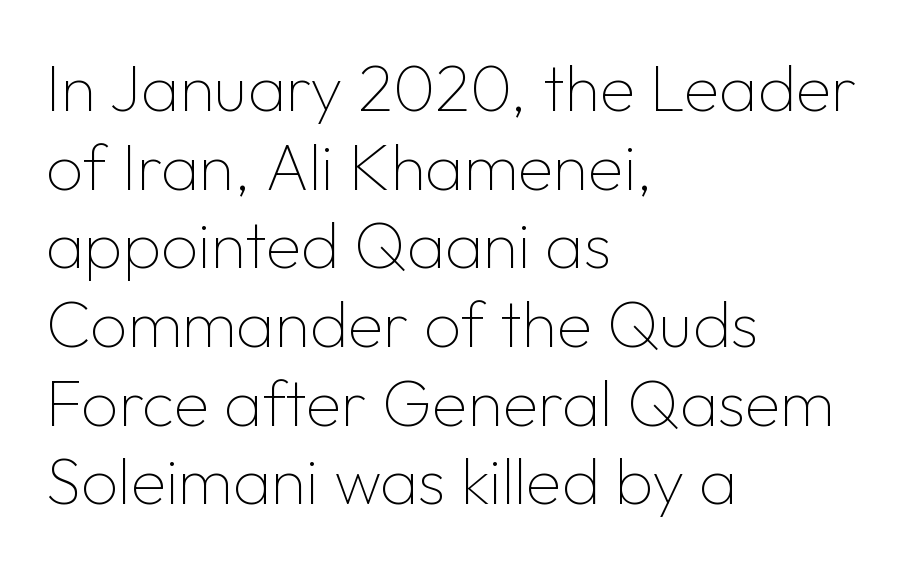
{"serif": "no", "italic": "no", "bold": "no", "weight": "thin", "width": "normal", "stroke_contrast": "low", "x_height": "medium", "monospaced": "no", "underline": "no", "align": "left", "line_spacing_ratio": 1.21, "letter_spacing": "normal", "letter_spacing_em": 0.0, "glyph_px": 65}
